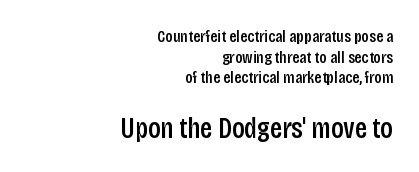
Q: Is the text bold? A: Semi-bold.
Q: Is the text italic (slanted)? A: No, it is upright.
Q: Is the typeface a serif or a sans-serif typeface? A: Sans-serif.
Q: Is the text underlined? A: No.
Q: How is the paragraph aligned? A: Right-aligned.
Q: Is the spacing between letters normal or unusually wide? A: Normal.
Q: Which block of text is set in a larger size, the first (top) or the second (bottom)? A: The second (bottom) one.
Q: Width (condensed, normal, or wide)? A: Condensed.
Q: Stroke contrast? A: Low.
Q: x-height? A: Large.
Q: Monospaced? A: No.
